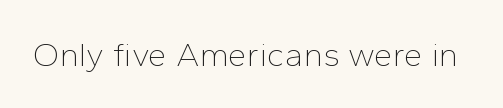
Q: Is the text bold? A: No.
Q: Is the text italic (slanted)? A: No, it is upright.
Q: Is the typeface a serif or a sans-serif typeface? A: Sans-serif.
Q: Is the text underlined? A: No.
Q: Is the spacing between letters normal or unusually wide? A: Normal.
Q: Width (condensed, normal, or wide)? A: Normal.
Q: Stroke contrast? A: Low.
Q: x-height? A: Medium.
Q: Monospaced? A: No.
